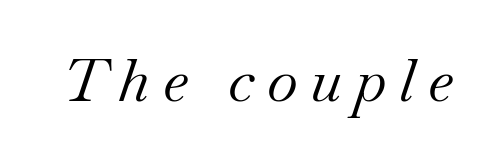
The image shows 60 px regular-weight serif type, italic (leaning right); set unusually wide letter spacing (+0.21 em), not underlined; medium stroke contrast and a small x-height.
